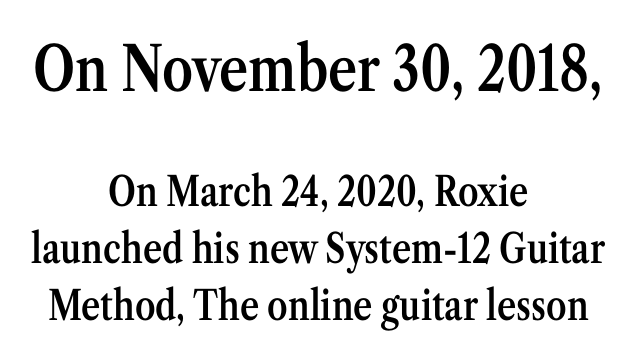
{"serif": "yes", "italic": "no", "bold": "semi", "weight": "semibold", "width": "condensed", "stroke_contrast": "medium", "x_height": "medium", "monospaced": "no", "underline": "no", "align": "center", "line_spacing": "normal", "line_spacing_ratio": 1.39, "letter_spacing": "normal", "letter_spacing_em": 0.0, "larger_block": "first", "size_ratio": 1.51, "glyph_px": 62}
